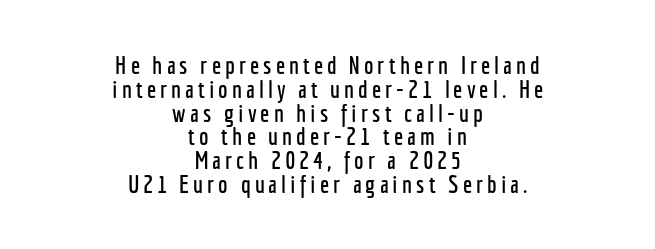
Q: Is the text italic (slanted)? A: No, it is upright.
Q: Is the text underlined? A: No.
Q: How is the paragraph aligned? A: Centered.
Q: Is the spacing between lines tight, normal or loose? A: Tight.
